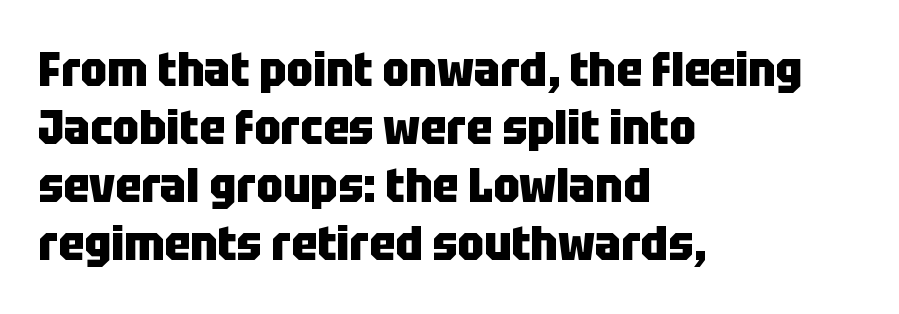
Caption: multi-line text, flush left, ragged right. Typographic density is high because the face is bold. The baseline area is clear. The glyphs in this specimen are sans serif. Is this a fixed-width face? No — the glyphs have proportional, varying widths. When letters stand straight like this, we call the style roman or upright.
